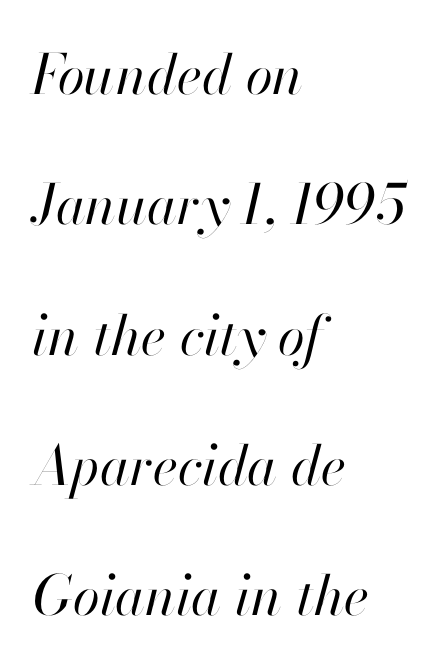
Q: Is the text bold? A: No.
Q: Is the text italic (slanted)? A: Yes, it leans right by about 13 degrees.
Q: Is the text underlined? A: No.
Q: How is the paragraph aligned? A: Left-aligned.
Q: Is the spacing between letters normal or unusually wide? A: Normal.
Q: Is the spacing between lines tight, normal or loose? A: Loose.
Q: Width (condensed, normal, or wide)? A: Normal.
Q: Stroke contrast? A: High.
Q: x-height? A: Small.
Q: Monospaced? A: No.
